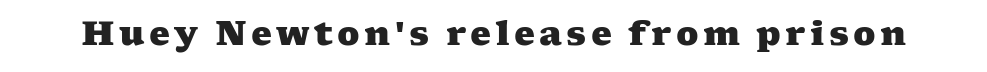
{"serif": "yes", "bold": "yes", "weight": "heavy", "width": "wide", "stroke_contrast": "medium", "x_height": "medium", "monospaced": "no", "underline": "no", "glyph_px": 33}
